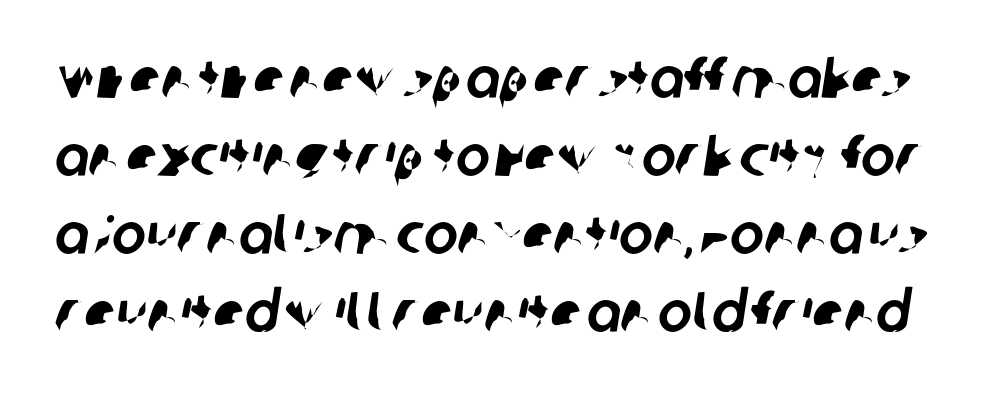
Q: Is the typeface a serif or a sans-serif typeface? A: Sans-serif.
Q: Is the text underlined? A: No.
Q: Is the spacing between letters normal or unusually wide? A: Normal.
Q: Is the spacing between lines tight, normal or loose? A: Normal.
Q: Width (condensed, normal, or wide)? A: Normal.
Q: Stroke contrast? A: Low.
Q: x-height? A: Large.
Q: Monospaced? A: No.
